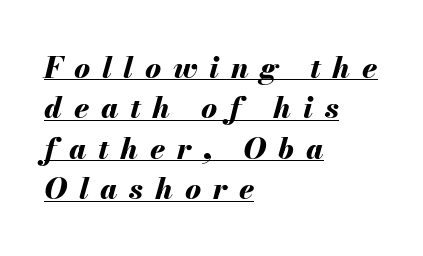
{"italic": "yes", "lean": "right", "slant_degrees": 13, "bold": "yes", "weight": "bold", "width": "normal", "stroke_contrast": "medium", "x_height": "small", "monospaced": "no", "underline": "yes", "align": "left", "line_spacing": "normal", "line_spacing_ratio": 1.35, "letter_spacing": "wide", "letter_spacing_em": 0.39, "glyph_px": 30}
